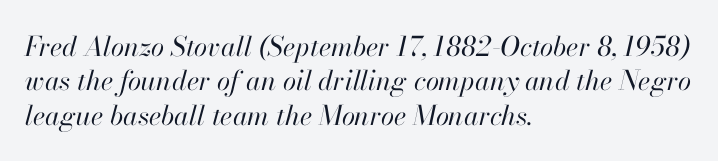
Heaviness? Minimal to ordinary, like unemphasized prose. A normal amount of white space separates one row of letters from the next. You could call the tracking neutral — neither tight nor loose. Short and long lines alike share a common starting point at left. Slant detected: the letters are inclined.
